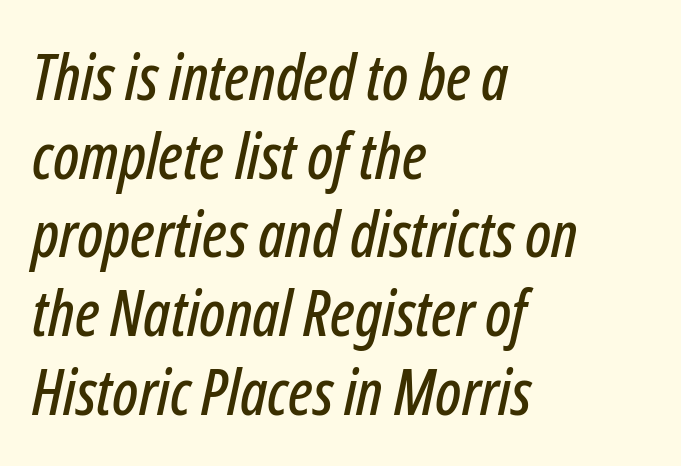
Q: Is the text italic (slanted)? A: Yes, it leans right by about 12 degrees.
Q: Is the text underlined? A: No.
Q: How is the paragraph aligned? A: Left-aligned.
Q: Is the spacing between letters normal or unusually wide? A: Normal.
Q: Is the spacing between lines tight, normal or loose? A: Normal.
Q: Width (condensed, normal, or wide)? A: Condensed.
Q: Stroke contrast? A: Low.
Q: x-height? A: Medium.
Q: Monospaced? A: No.
